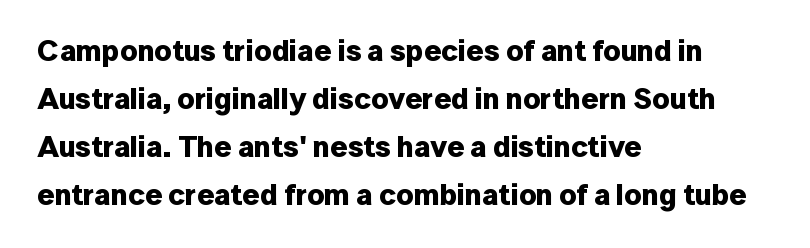
{"serif": "no", "italic": "no", "bold": "yes", "weight": "bold", "width": "normal", "stroke_contrast": "low", "x_height": "medium", "monospaced": "no", "underline": "no", "align": "left", "line_spacing": "normal", "line_spacing_ratio": 1.6, "letter_spacing": "normal", "letter_spacing_em": 0.0, "glyph_px": 30}
